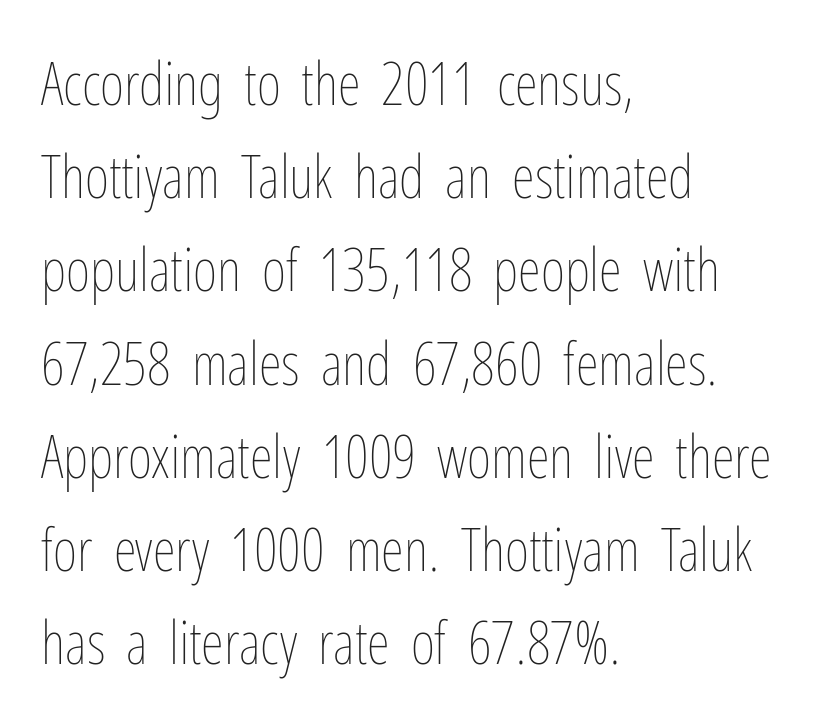
The image shows 59 px thin, condensed type, upright; set left-aligned, normal line spacing (1.58x), normal letter spacing, not underlined; low stroke contrast and a medium x-height.
